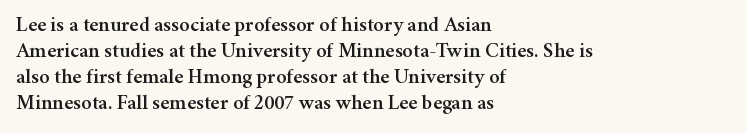
The image shows 21 px text type, upright; set left-aligned, line spacing 1.24x, normal letter spacing, not underlined.
